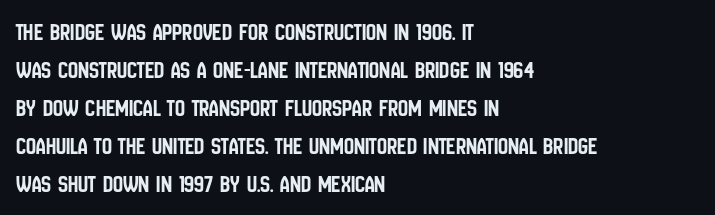
{"italic": "no", "underline": "no", "align": "left", "line_spacing": "normal", "line_spacing_ratio": 1.52, "letter_spacing": "normal", "letter_spacing_em": 0.0, "glyph_px": 25}
